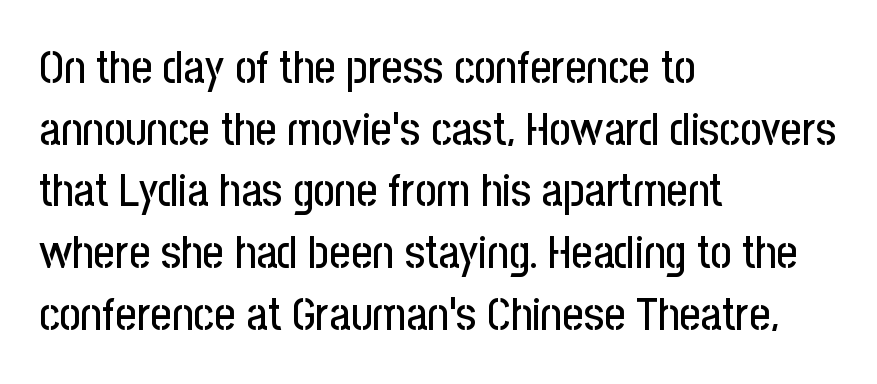
The image shows 46 px condensed sans-serif type, upright; set left-aligned, normal line spacing (1.34x), normal letter spacing, not underlined; low stroke contrast and a medium x-height.
